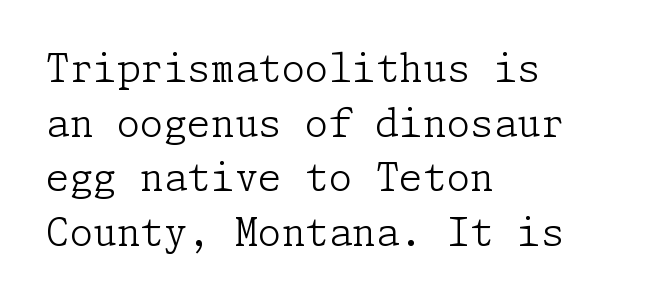
Q: Is the text bold? A: No.
Q: Is the text italic (slanted)? A: No, it is upright.
Q: Is the typeface a serif or a sans-serif typeface? A: Serif.
Q: Is the text underlined? A: No.
Q: How is the paragraph aligned? A: Left-aligned.
Q: Is the spacing between letters normal or unusually wide? A: Normal.
Q: Is the spacing between lines tight, normal or loose? A: Normal.
Q: Width (condensed, normal, or wide)? A: Normal.
Q: Stroke contrast? A: Low.
Q: x-height? A: Medium.
